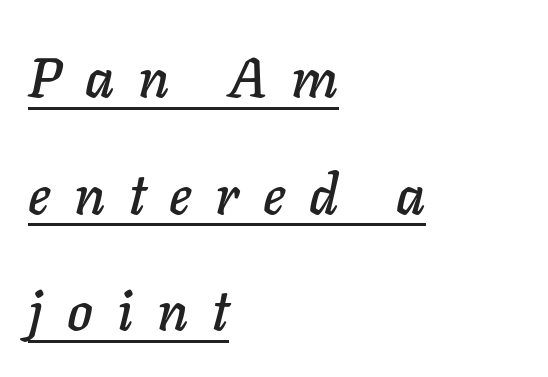
{"italic": "yes", "lean": "right", "slant_degrees": 11, "width": "normal", "stroke_contrast": "low", "x_height": "medium", "monospaced": "no", "underline": "yes", "align": "left", "line_spacing": "loose", "line_spacing_ratio": 2.12, "letter_spacing": "wide", "letter_spacing_em": 0.43, "glyph_px": 55}
